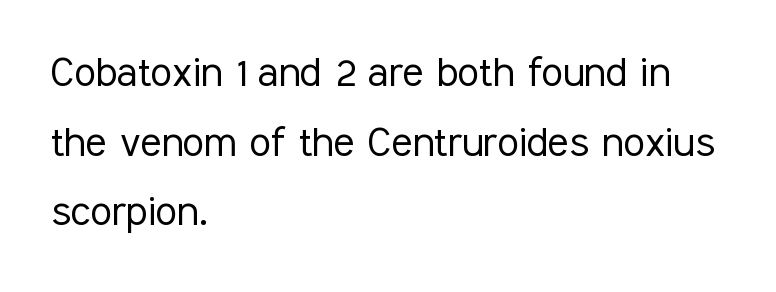
{"serif": "no", "italic": "no", "bold": "no", "weight": "light", "width": "condensed", "stroke_contrast": "low", "x_height": "medium", "monospaced": "no", "underline": "no", "align": "left", "line_spacing": "normal", "line_spacing_ratio": 1.42, "letter_spacing": "normal", "letter_spacing_em": 0.0, "glyph_px": 49}
